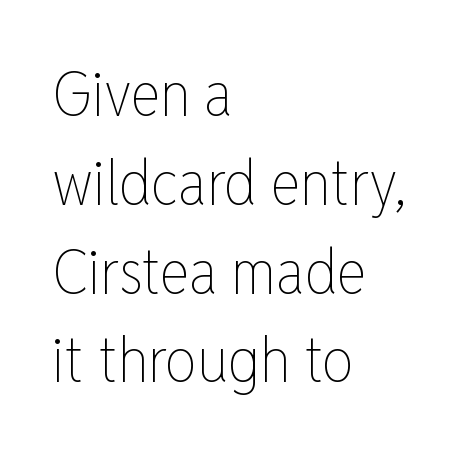
Each stroke keeps to a modest, everyday thickness or less. Underlining? Definitely not there. The ragged edge is on the right, which tells us the setting is flush left. Is this a fixed-width face? No — the glyphs have proportional, varying widths. Students, note that the glyphs here touch the page at normal intervals.
